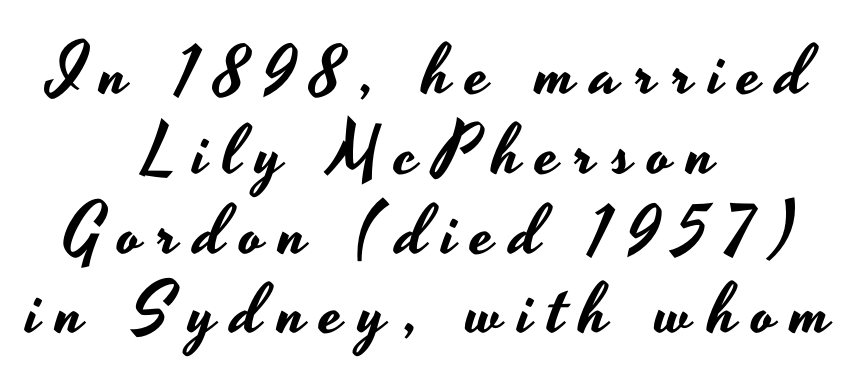
The image shows 70 px wide sans-serif type; set centered, tight line spacing (1.14x), unusually wide letter spacing (+0.22 em), not underlined; low stroke contrast and a small x-height.
